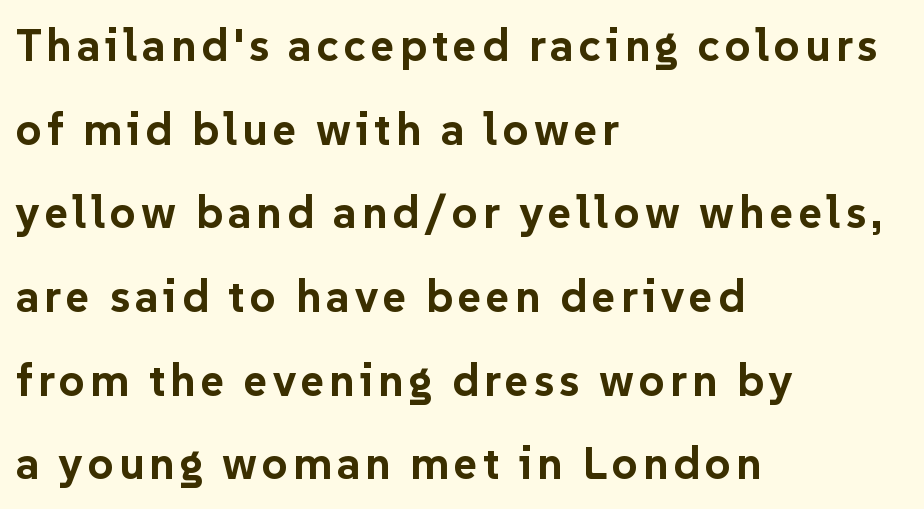
{"serif": "no", "italic": "no", "bold": "yes", "weight": "bold", "width": "normal", "stroke_contrast": "low", "x_height": "medium", "monospaced": "no", "underline": "no", "align": "left", "line_spacing_ratio": 1.86, "glyph_px": 45}
